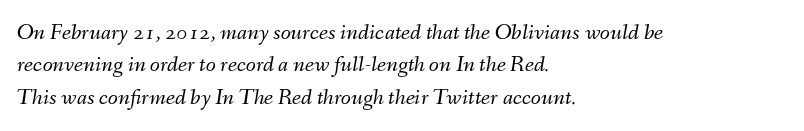
{"italic": "yes", "lean": "right", "slant_degrees": 9, "bold": "no", "underline": "no", "align": "left", "line_spacing": "normal", "line_spacing_ratio": 1.41, "letter_spacing": "normal", "letter_spacing_em": 0.0, "glyph_px": 23}
